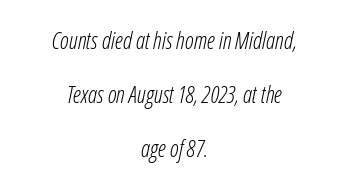
Typeset on center — no edge is straight. The strokes are not fattened; the text isn't bold. The string is rendered with underlining switched off. Slanted lettering throughout.
